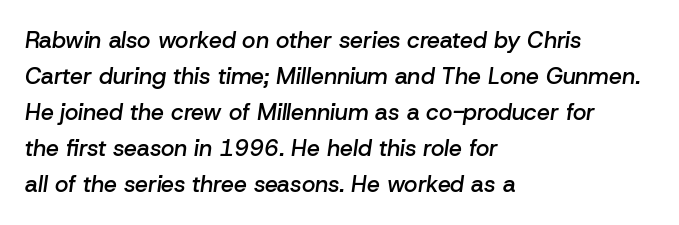
{"italic": "yes", "lean": "right", "slant_degrees": 8, "bold": "semi", "underline": "no", "align": "left", "line_spacing": "normal", "line_spacing_ratio": 1.57, "letter_spacing": "normal", "letter_spacing_em": 0.0, "glyph_px": 23}
